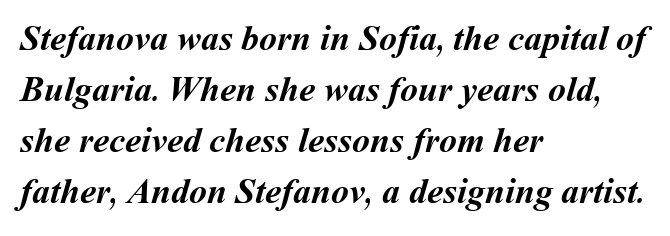
Is this a fixed-width face? No — the glyphs have proportional, varying widths. What weight is shown? A full bold with thick strokes. Leftover space on each line is placed entirely after the last word. Glance below the letters and you will spot only blank space.
